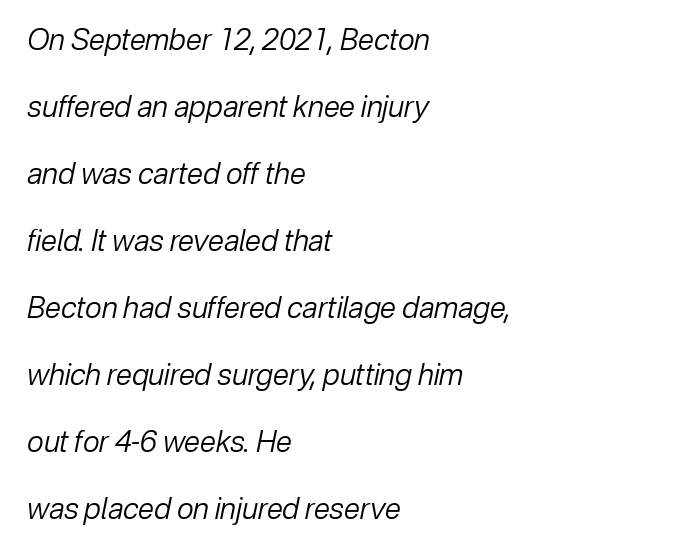
Unbolded letterforms with no extra heft. You can tell it's italic because the verticals aren't actually vertical. Vertical spacing — loose. The gaps between neighbouring characters are ordinary and unremarkable.
